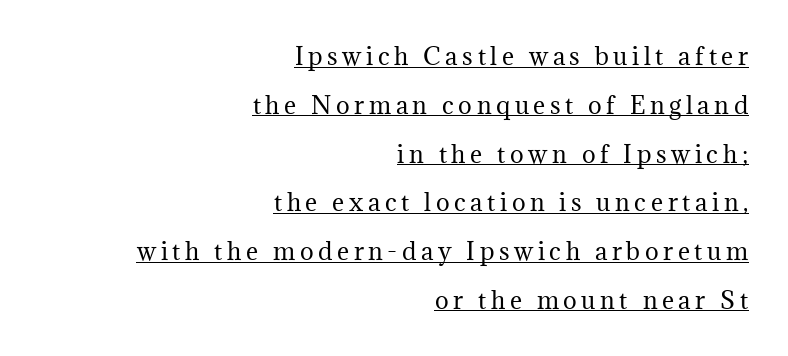
{"italic": "no", "bold": "no", "underline": "yes", "align": "right", "line_spacing": "loose", "line_spacing_ratio": 2.12, "letter_spacing": "wide", "letter_spacing_em": 0.2, "glyph_px": 23}
